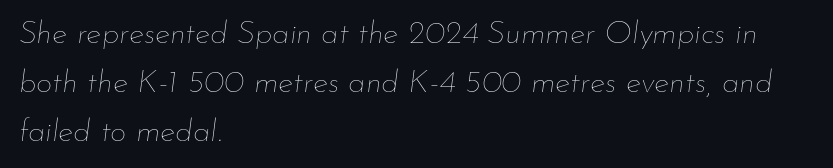
The image shows 32 px thin type, italic (leaning right); set left-aligned, normal line spacing (1.53x), normal letter spacing, not underlined; low stroke contrast and a small x-height.
